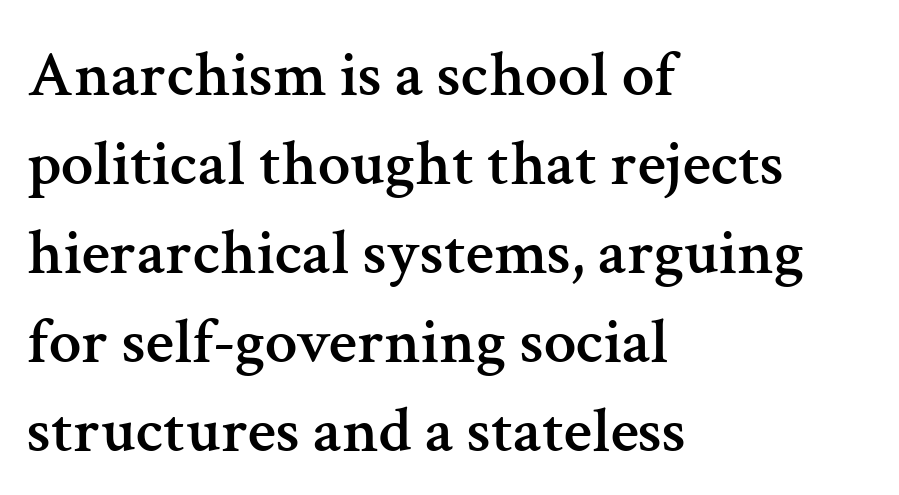
The image shows 65 px serif type, upright; set left-aligned, normal line spacing (1.37x), normal letter spacing, not underlined; medium stroke contrast and a medium x-height.
